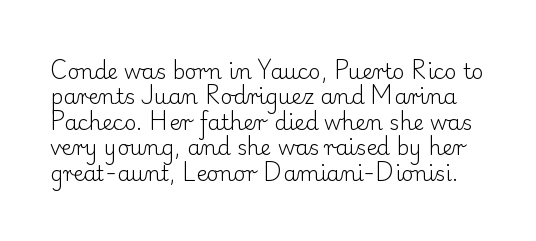
The image shows 21 px text type, upright; set line spacing 1.21x, normal letter spacing, not underlined.
